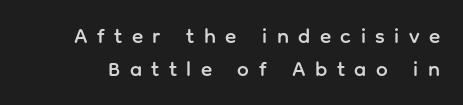
The image shows 21 px text type, upright; set normal line spacing (1.58x), unusually wide letter spacing (+0.45 em), not underlined.
